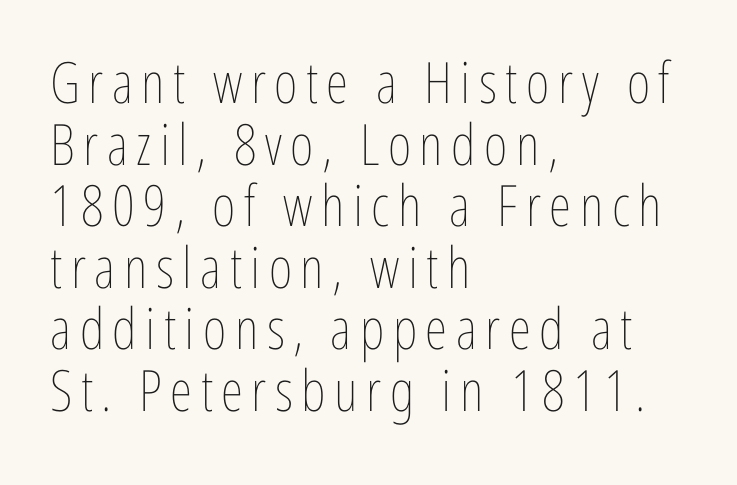
The image shows 57 px thin, condensed type, upright; set left-aligned, tight line spacing (1.08x), not underlined; low stroke contrast and a medium x-height.
